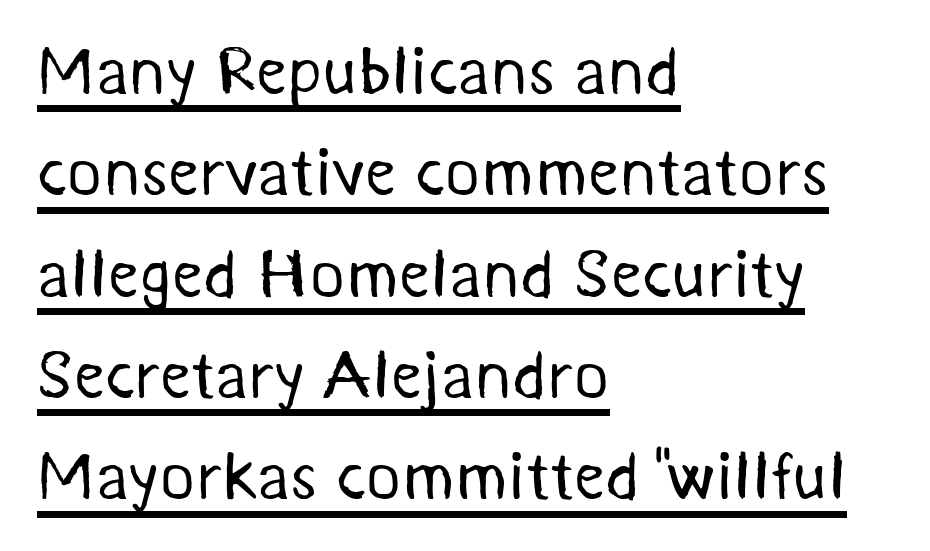
{"serif": "no", "bold": "no", "weight": "regular", "width": "normal", "stroke_contrast": "medium", "x_height": "medium", "monospaced": "no", "underline": "yes", "align": "left", "line_spacing": "normal", "line_spacing_ratio": 1.49, "letter_spacing": "normal", "letter_spacing_em": 0.0, "glyph_px": 68}
